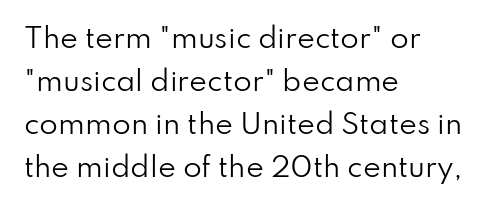
Line beginnings align vertically; line endings do not. Quick note: not italic, upright. No chunkiness to these letters — they're not bold. Default kerning and tracking; the words read as compact shapes.
